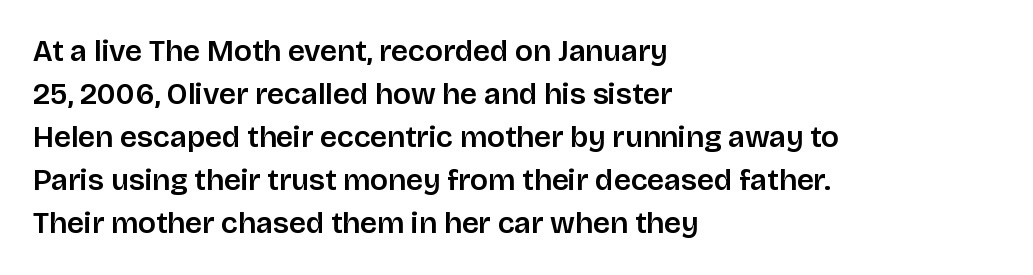
Q: Is the text italic (slanted)? A: No, it is upright.
Q: Is the typeface a serif or a sans-serif typeface? A: Sans-serif.
Q: Is the text underlined? A: No.
Q: How is the paragraph aligned? A: Left-aligned.
Q: Is the spacing between letters normal or unusually wide? A: Normal.
Q: Is the spacing between lines tight, normal or loose? A: Normal.
Q: Width (condensed, normal, or wide)? A: Normal.
Q: Stroke contrast? A: Low.
Q: x-height? A: Large.
Q: Monospaced? A: No.
